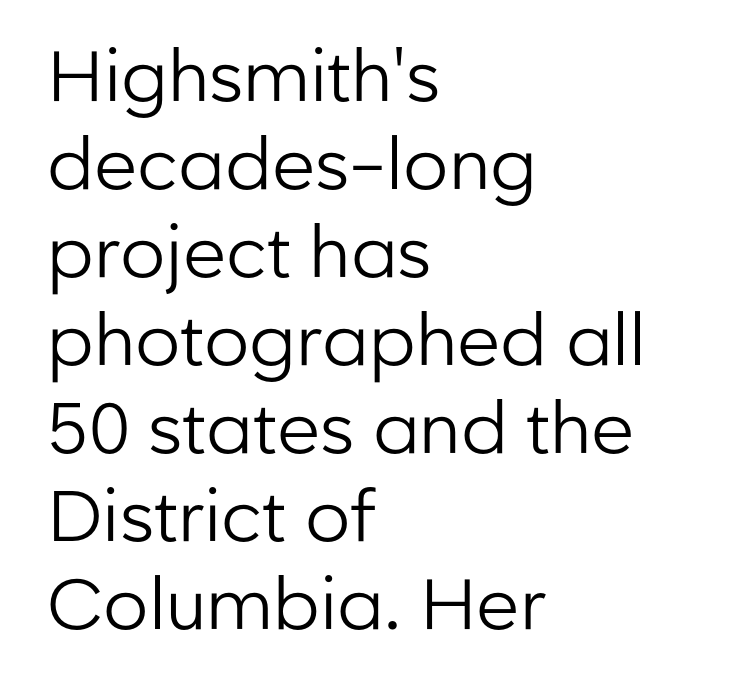
Q: Is the text bold? A: No.
Q: Is the text italic (slanted)? A: No, it is upright.
Q: Is the typeface a serif or a sans-serif typeface? A: Sans-serif.
Q: Is the text underlined? A: No.
Q: How is the paragraph aligned? A: Left-aligned.
Q: Is the spacing between letters normal or unusually wide? A: Normal.
Q: Width (condensed, normal, or wide)? A: Normal.
Q: Stroke contrast? A: Low.
Q: x-height? A: Medium.
Q: Monospaced? A: No.
